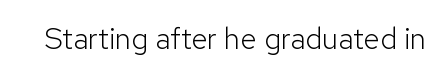
The image shows 30 px light sans-serif type, upright; set normal letter spacing, not underlined; low stroke contrast and a medium x-height.
